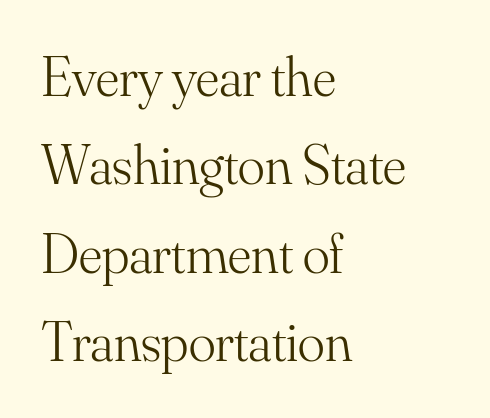
The image shows 56 px light serif type, upright; set left-aligned, normal line spacing (1.58x), normal letter spacing, not underlined; medium stroke contrast and a small x-height.
